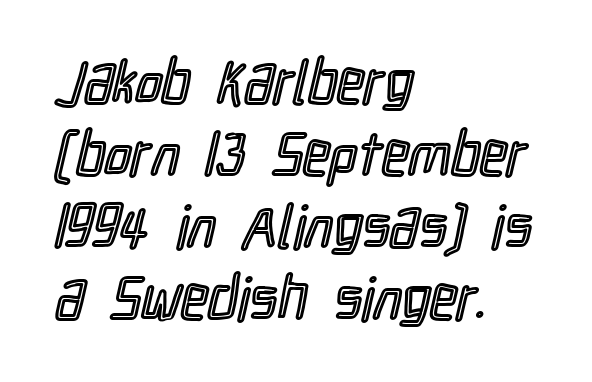
{"width": "condensed", "x_height": "medium", "monospaced": "no", "underline": "no", "align": "left", "line_spacing_ratio": 1.2, "letter_spacing": "normal", "letter_spacing_em": 0.0, "glyph_px": 60}
